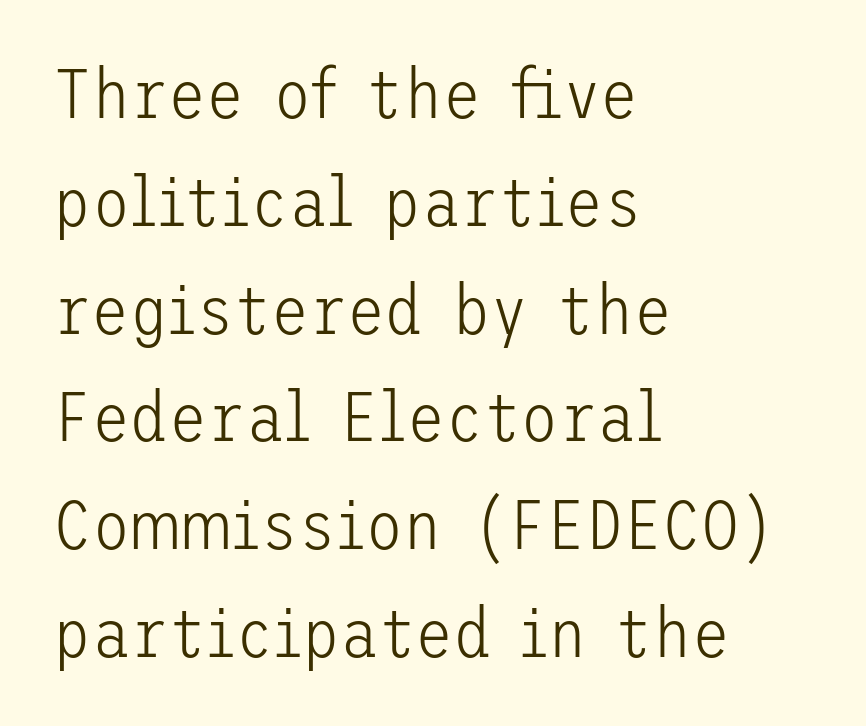
Regarding leading, the lines here are spaced in the standard way. The strip under each line holds only bare page. No italicization has been applied; the sample stays upright. Reading down the block, your eye returns to a fixed left position each line.
